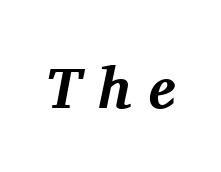
Q: Is the text bold? A: Yes.
Q: Is the text italic (slanted)? A: Yes, it leans right by about 11 degrees.
Q: Is the typeface a serif or a sans-serif typeface? A: Serif.
Q: Is the text underlined? A: No.
Q: Is the spacing between letters normal or unusually wide? A: Unusually wide.
Q: Width (condensed, normal, or wide)? A: Normal.
Q: Stroke contrast? A: Medium.
Q: x-height? A: Medium.
Q: Monospaced? A: No.
